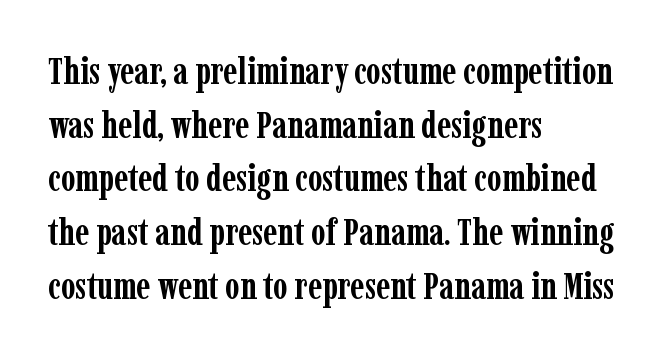
{"serif": "yes", "italic": "no", "bold": "yes", "weight": "semibold", "width": "condensed", "stroke_contrast": "low", "x_height": "medium", "monospaced": "no", "underline": "no", "align": "left", "line_spacing": "normal", "line_spacing_ratio": 1.45, "letter_spacing": "normal", "letter_spacing_em": 0.0, "glyph_px": 37}
